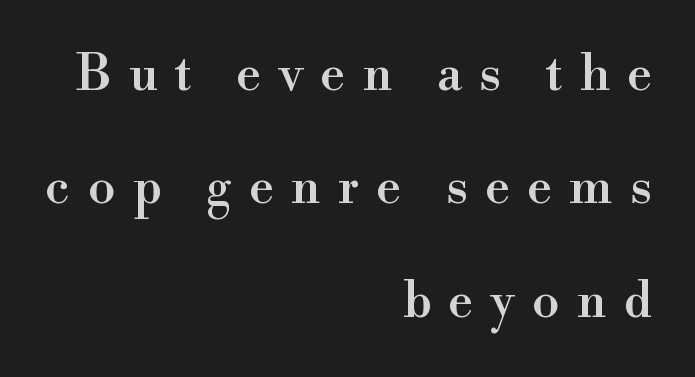
{"serif": "yes", "italic": "no", "width": "normal", "stroke_contrast": "high", "x_height": "small", "monospaced": "no", "underline": "no", "align": "right", "line_spacing": "loose", "line_spacing_ratio": 2.27, "letter_spacing": "wide", "letter_spacing_em": 0.34, "glyph_px": 50}
